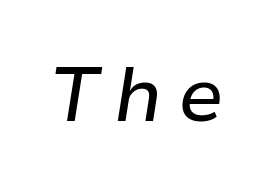
Q: Is the text italic (slanted)? A: Yes, it leans right by about 9 degrees.
Q: Is the text underlined? A: No.
Q: Is the spacing between letters normal or unusually wide? A: Unusually wide.
Q: Width (condensed, normal, or wide)? A: Normal.
Q: Stroke contrast? A: Low.
Q: x-height? A: Medium.
Q: Monospaced? A: No.
